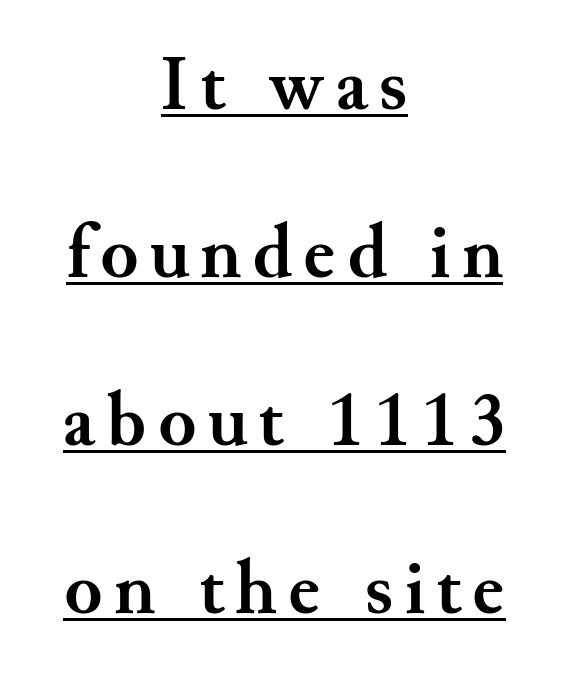
{"serif": "yes", "italic": "no", "bold": "yes", "weight": "semibold", "width": "normal", "stroke_contrast": "medium", "x_height": "small", "monospaced": "no", "underline": "yes", "align": "center", "line_spacing": "loose", "line_spacing_ratio": 2.18, "glyph_px": 77}
